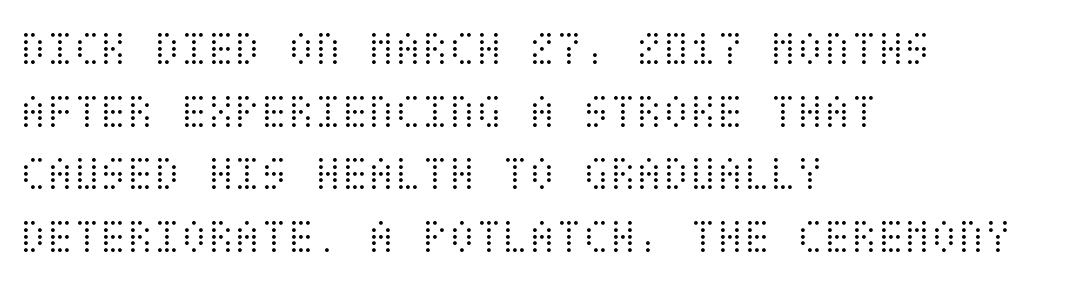
{"italic": "no", "bold": "no", "weight": "light", "width": "condensed", "stroke_contrast": "medium", "x_height": "large", "underline": "no", "align": "left", "line_spacing": "normal", "line_spacing_ratio": 1.28, "letter_spacing": "normal", "letter_spacing_em": 0.0, "glyph_px": 49}
